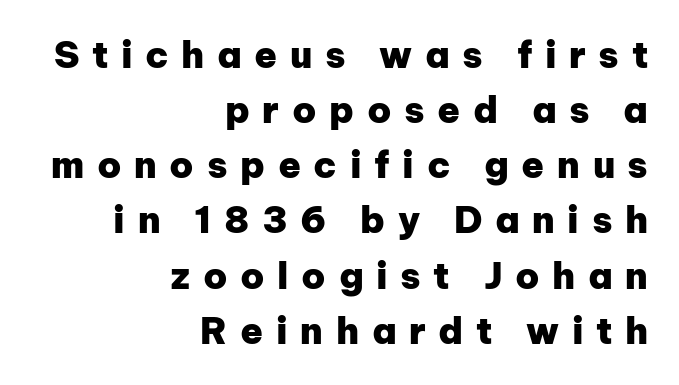
{"serif": "no", "italic": "no", "bold": "yes", "weight": "heavy", "width": "normal", "stroke_contrast": "low", "x_height": "medium", "monospaced": "no", "underline": "no", "align": "right", "line_spacing": "normal", "line_spacing_ratio": 1.49, "letter_spacing": "wide", "letter_spacing_em": 0.34, "glyph_px": 37}
